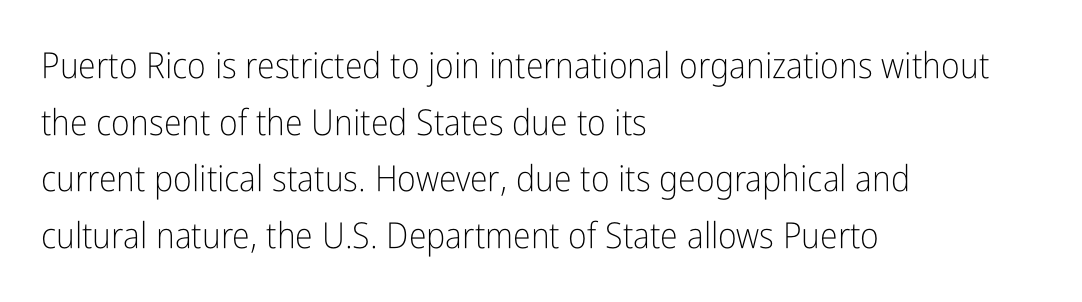
The zone under the glyphs is completely vacant. This sample has the flowing, uneven cadence of proportional lettering. Ordinary non-slanted type is in use. Compared with typical paragraphs, the rows here are spaced about the same.
